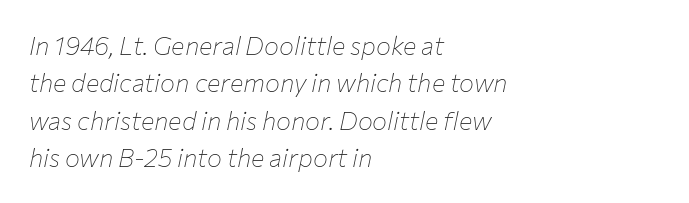
{"italic": "yes", "lean": "right", "slant_degrees": 12, "bold": "no", "underline": "no", "align": "left", "line_spacing": "normal", "line_spacing_ratio": 1.5, "letter_spacing": "normal", "letter_spacing_em": 0.0, "glyph_px": 25}
